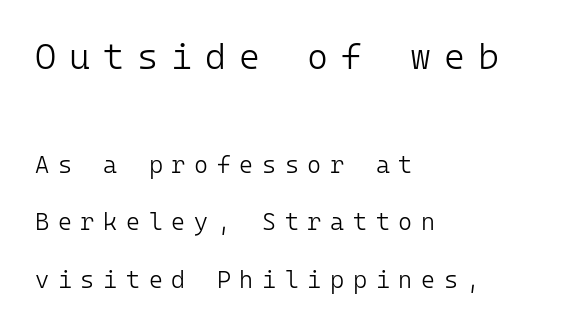
Q: Is the text bold? A: No.
Q: Is the text italic (slanted)? A: No, it is upright.
Q: Is the typeface a serif or a sans-serif typeface? A: Sans-serif.
Q: Is the text underlined? A: No.
Q: How is the paragraph aligned? A: Left-aligned.
Q: Is the spacing between letters normal or unusually wide? A: Unusually wide.
Q: Is the spacing between lines tight, normal or loose? A: Loose.
Q: Which block of text is set in a larger size, the first (top) or the second (bottom)? A: The first (top) one.
Q: Width (condensed, normal, or wide)? A: Normal.
Q: Stroke contrast? A: Low.
Q: x-height? A: Medium.
Q: Monospaced? A: Yes.
